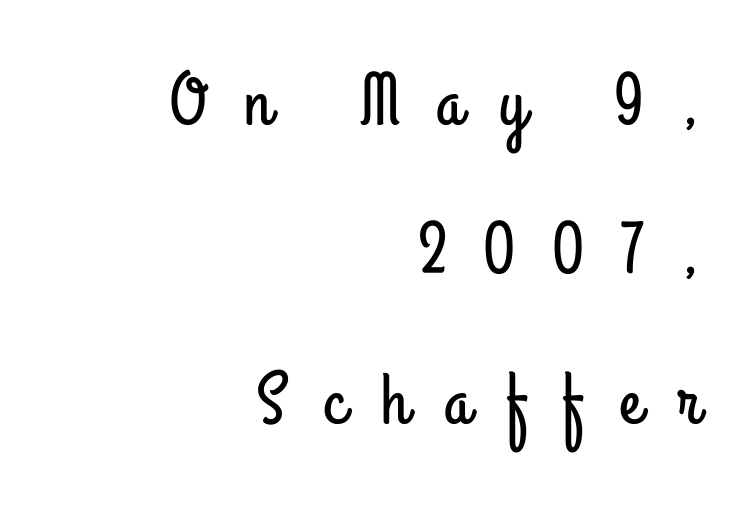
This sample trades compactness for vertical openness between lines. The passage is arranged like a letterhead date or caption credit — flush right. Unlike italic type, these characters show no tilt at all. The gap between lines stays unmarked.
